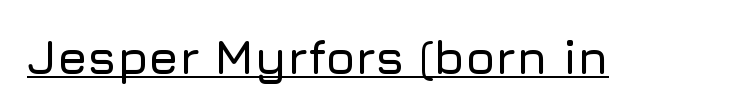
The axis of the letterforms is exactly vertical. A typesetter would call this proportional, since set widths differ per character. Each line of the rendering has a horizontal stroke beneath the glyphs. To sum up the face: it is a sans, with no serifs.
